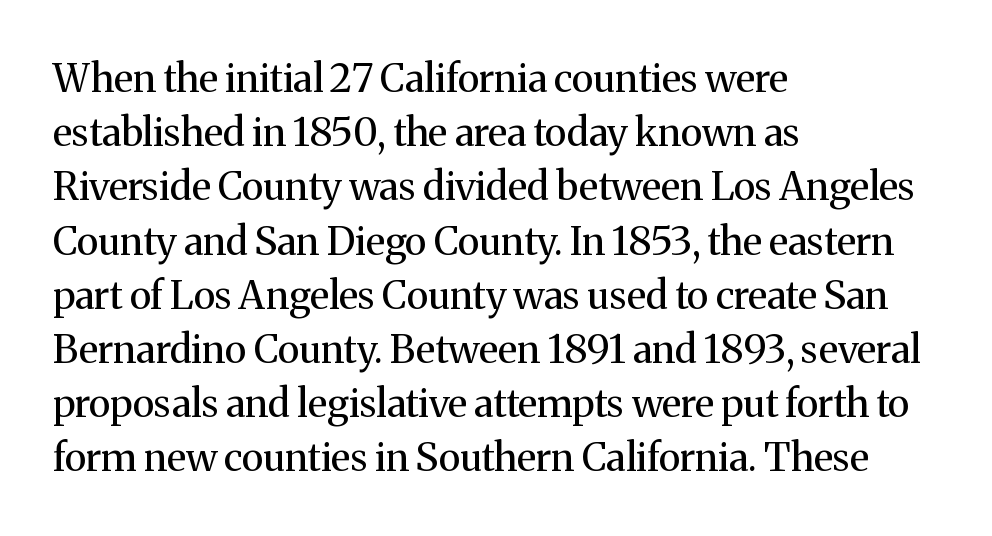
The image shows 39 px regular-weight serif type, upright; set left-aligned, normal line spacing (1.39x), normal letter spacing, not underlined; medium stroke contrast and a medium x-height.
